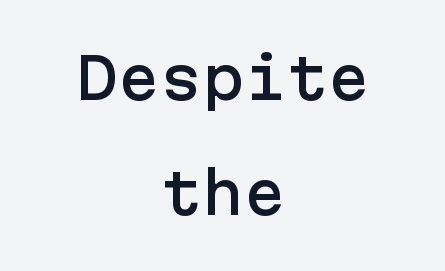
{"serif": "no", "italic": "no", "width": "normal", "stroke_contrast": "low", "x_height": "medium", "underline": "no", "align": "center", "line_spacing": "loose", "line_spacing_ratio": 2.05, "letter_spacing": "normal", "letter_spacing_em": 0.0, "glyph_px": 56}
